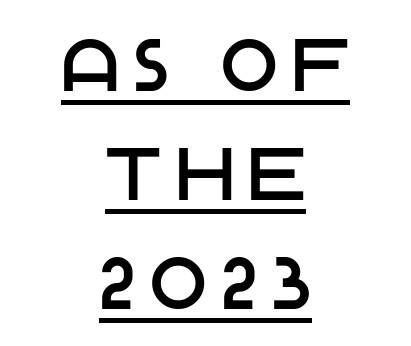
The image shows 74 px sans-serif type, upright; set centered, normal line spacing (1.47x), unusually wide letter spacing (+0.21 em), underlined; low stroke contrast and a large x-height.
